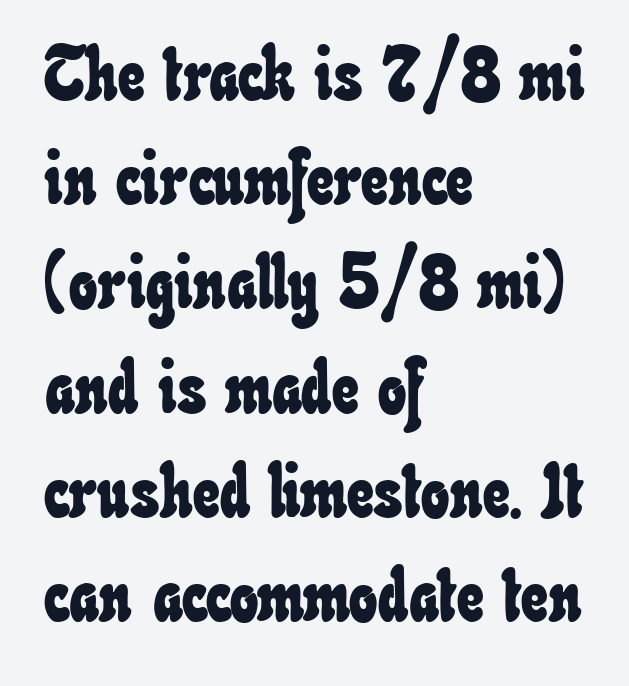
Is the letter spacing exaggerated? No — it looks like the ordinary default. The space between consecutive lines is moderate. Decoration check: the copy has no underline. All the whitespace from short lines collects on the right. Think of a printed novel: that variable character pitch is what you see here.
